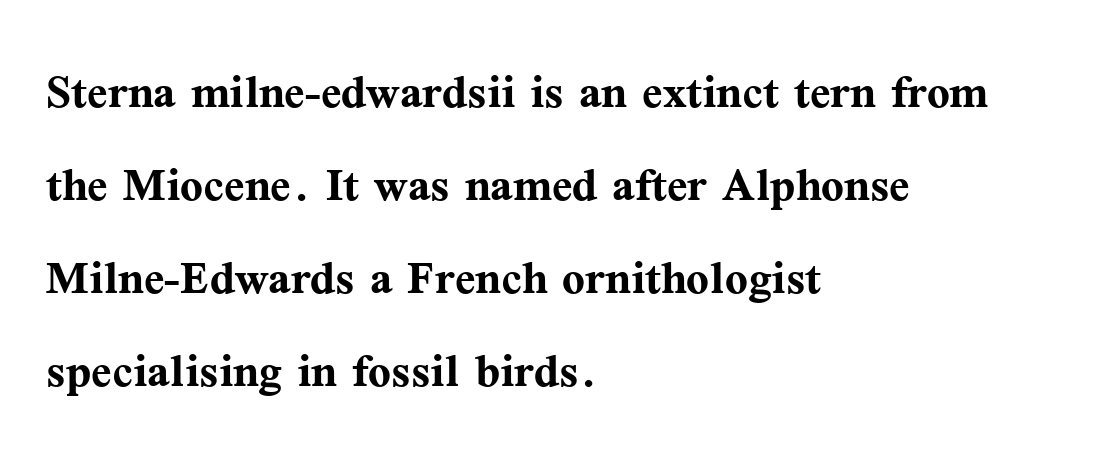
{"serif": "yes", "italic": "no", "bold": "yes", "weight": "semibold", "width": "normal", "stroke_contrast": "medium", "x_height": "medium", "monospaced": "no", "underline": "no", "align": "left", "line_spacing": "normal", "line_spacing_ratio": 1.55, "letter_spacing": "normal", "letter_spacing_em": 0.0, "glyph_px": 60}
